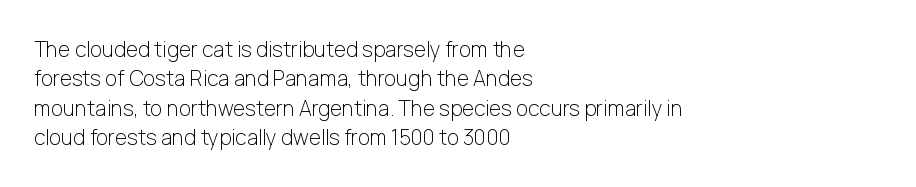
A clean baseline with only descenders dipping below it. If you drew a line through each stem, it would be perfectly vertical. Honestly, the row spacing looks completely unremarkable. Is this a heavy cut? Hardly; it is regular or lighter.
